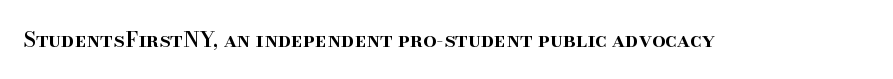
Typesetter's note: demi weight, one step under bold. The specimen omits any rule beneath the text block's lines. Is there any slant? The stems are plumb. Does extra space separate the letters? No, they use regular spacing.
